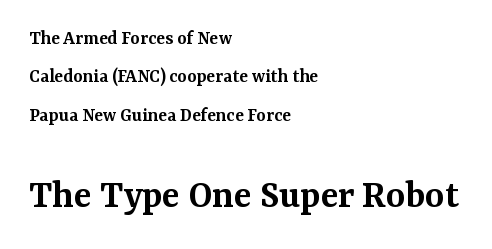
{"serif": "yes", "italic": "no", "bold": "semi", "weight": "semibold", "width": "normal", "stroke_contrast": "medium", "x_height": "medium", "monospaced": "no", "underline": "no", "align": "left", "line_spacing": "loose", "line_spacing_ratio": 1.92, "letter_spacing": "normal", "letter_spacing_em": 0.0, "larger_block": "second", "size_ratio": 2.05, "glyph_px": 41}
